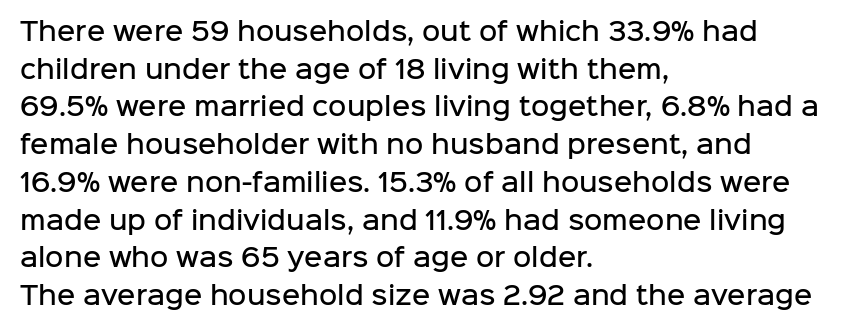
The foot of each line stays bare and open. Horizontal bands of white between lines are of average thickness. A fair bit of extra ink — the face is semibold, not bold. Where is the straight margin? On the left.
